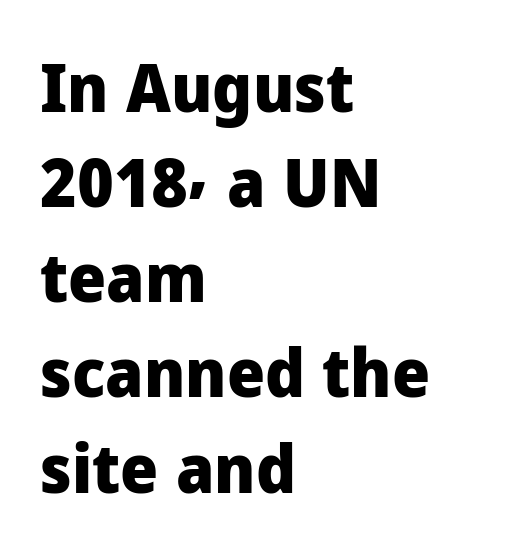
The image shows 67 px heavy sans-serif type, upright; set left-aligned, normal line spacing (1.42x), normal letter spacing, not underlined; low stroke contrast and a medium x-height.
